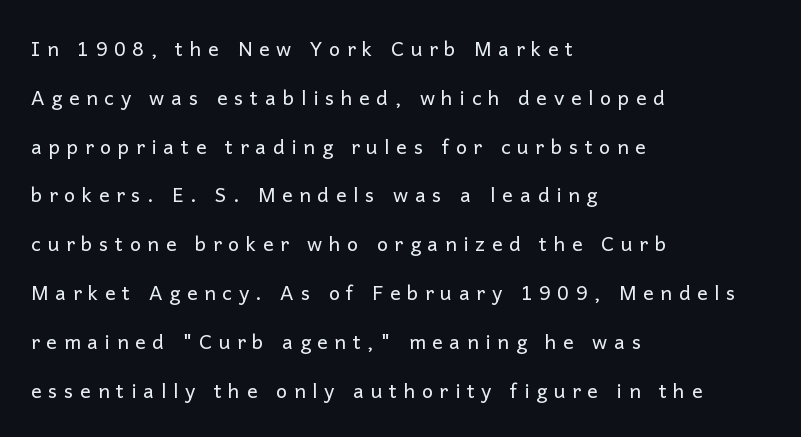
The image shows 20 px text type, upright; set left-aligned, loose line spacing (2.44x), unusually wide letter spacing (+0.33 em), not underlined.
